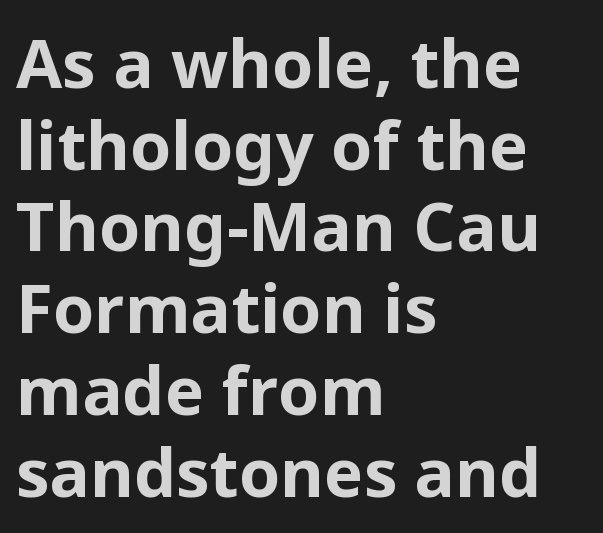
{"serif": "no", "italic": "no", "bold": "yes", "weight": "bold", "width": "normal", "stroke_contrast": "low", "x_height": "medium", "monospaced": "no", "underline": "no", "align": "left", "line_spacing_ratio": 1.22, "letter_spacing": "normal", "letter_spacing_em": 0.0, "glyph_px": 67}
